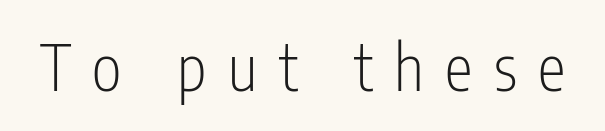
{"serif": "no", "italic": "no", "bold": "no", "weight": "light", "width": "condensed", "stroke_contrast": "low", "x_height": "medium", "monospaced": "no", "underline": "no", "letter_spacing": "wide", "letter_spacing_em": 0.34, "glyph_px": 63}
